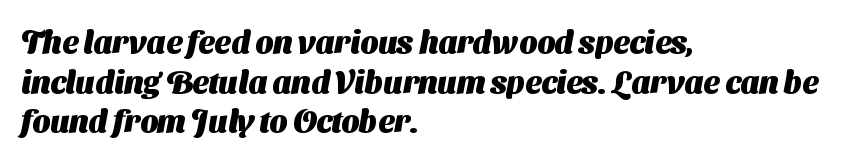
Is this a sans? Yes — the strokes have no serifs. These lines are rendered in a variable-pitch font. The passage shown stacks its lines at a standard gap. Alignment: flush left. Strong, thick strokes mark this as bold type.
